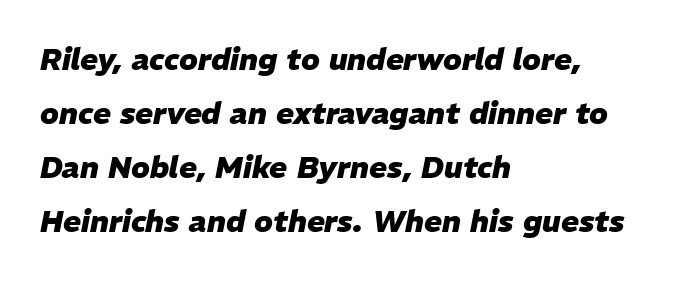
Chunky letters — that's bold for sure. Do the characters align in a grid? No, the font is proportional. Spacing between characters is what you'd get straight out of the box. Observe the lean: these are italic letterforms. Reading down the block, your eye returns to a fixed left position each line. Rule under the text: the space is simply empty.
